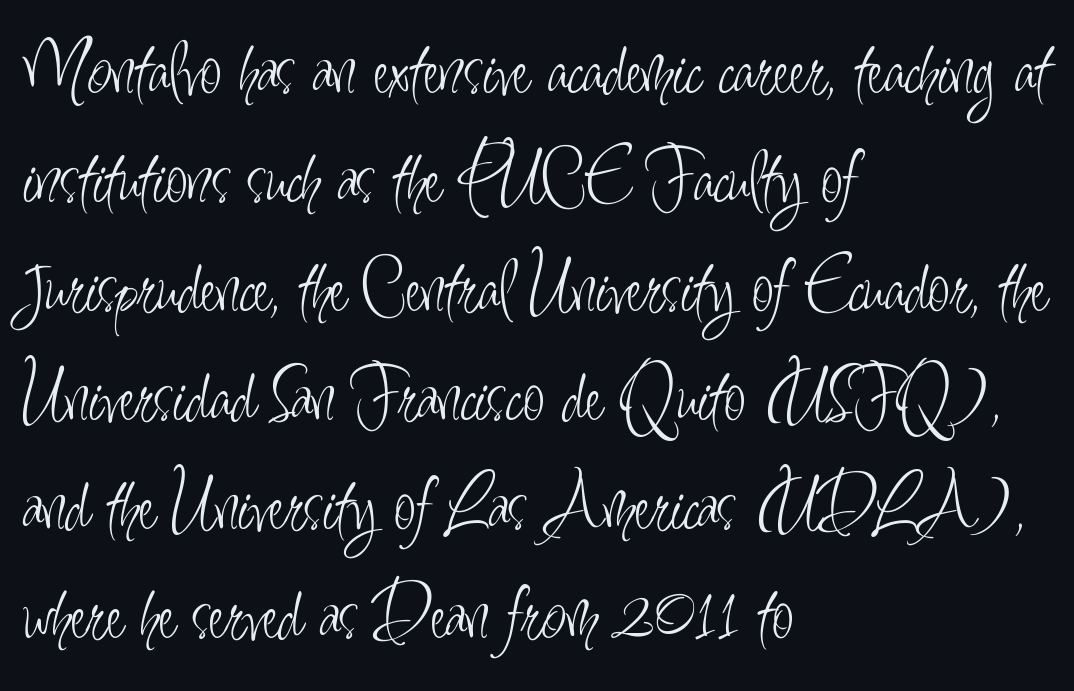
{"serif": "no", "bold": "no", "weight": "light", "width": "condensed", "stroke_contrast": "low", "x_height": "small", "monospaced": "no", "underline": "no", "align": "left", "line_spacing": "normal", "line_spacing_ratio": 1.38, "letter_spacing": "normal", "letter_spacing_em": 0.0, "glyph_px": 79}
